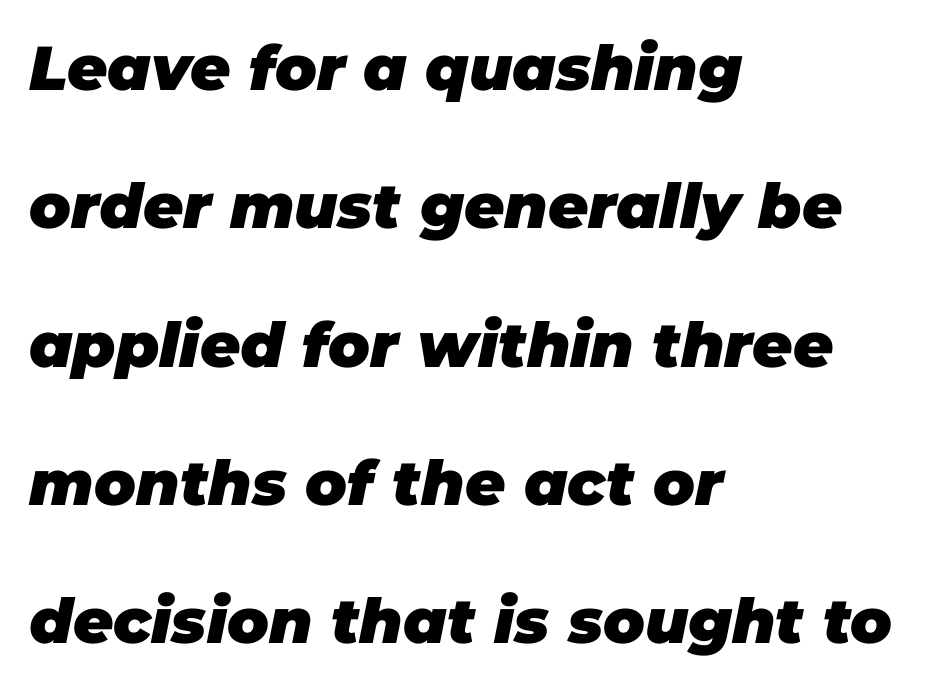
{"italic": "yes", "lean": "right", "slant_degrees": 11, "bold": "yes", "weight": "heavy", "width": "normal", "stroke_contrast": "low", "x_height": "large", "monospaced": "no", "underline": "no", "align": "left", "line_spacing": "loose", "line_spacing_ratio": 2.23, "letter_spacing": "normal", "letter_spacing_em": 0.0, "glyph_px": 62}
